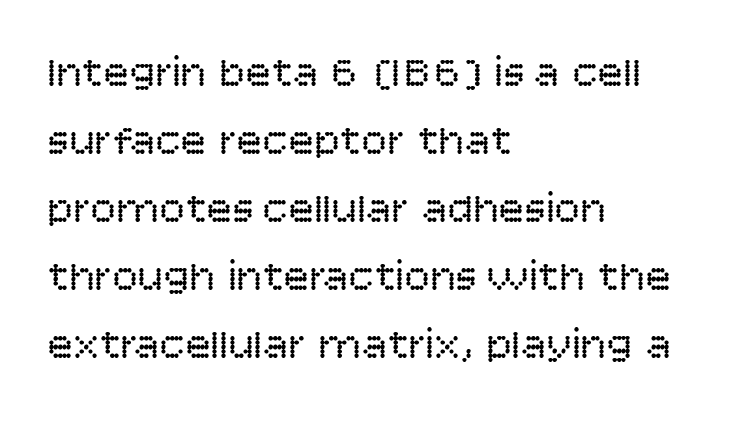
Q: Is the text bold? A: No.
Q: Is the text italic (slanted)? A: No, it is upright.
Q: Is the typeface a serif or a sans-serif typeface? A: Sans-serif.
Q: Is the text underlined? A: No.
Q: How is the paragraph aligned? A: Left-aligned.
Q: Is the spacing between letters normal or unusually wide? A: Normal.
Q: Is the spacing between lines tight, normal or loose? A: Normal.
Q: Width (condensed, normal, or wide)? A: Normal.
Q: Stroke contrast? A: Low.
Q: x-height? A: Large.
Q: Monospaced? A: No.
